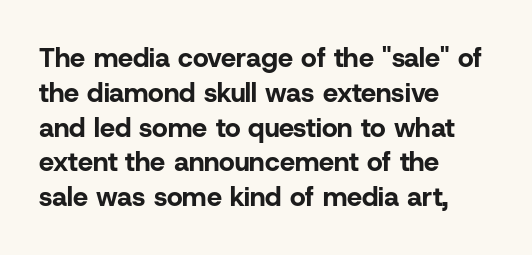
The image shows 27 px bold type, upright; set left-aligned, normal line spacing (1.29x), normal letter spacing, not underlined.
